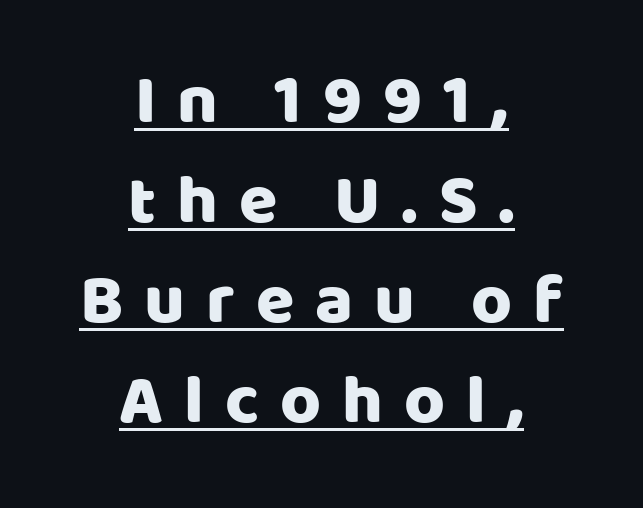
Q: Is the text italic (slanted)? A: No, it is upright.
Q: Is the typeface a serif or a sans-serif typeface? A: Sans-serif.
Q: Is the text underlined? A: Yes.
Q: How is the paragraph aligned? A: Centered.
Q: Is the spacing between letters normal or unusually wide? A: Unusually wide.
Q: Is the spacing between lines tight, normal or loose? A: Normal.
Q: Width (condensed, normal, or wide)? A: Normal.
Q: Stroke contrast? A: Low.
Q: x-height? A: Large.
Q: Monospaced? A: No.
